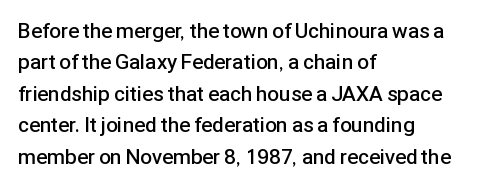
Q: Is the text bold? A: Semi-bold.
Q: Is the text italic (slanted)? A: No, it is upright.
Q: Is the text underlined? A: No.
Q: How is the paragraph aligned? A: Left-aligned.
Q: Is the spacing between letters normal or unusually wide? A: Normal.
Q: Is the spacing between lines tight, normal or loose? A: Normal.
